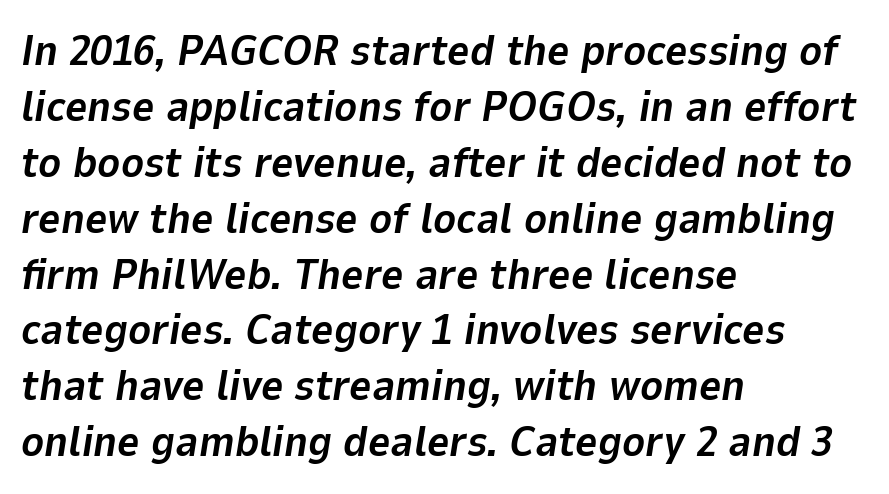
Reading down the block, your eye returns to a fixed left position each line. Whoever set this chose a conventional vertical rhythm. Descenders are the only things crossing below the line. Proportional: the letters do not fall into vertical columns. Nobody touched the tracking dial on this one.
